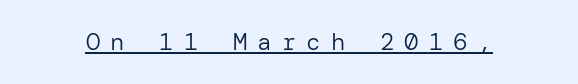
Italic: no, the glyphs are upright roman. Underlining? Definitely there. The rendering inserts visible extra space after every character. No heavy texture on the line: the type isn't bold.
